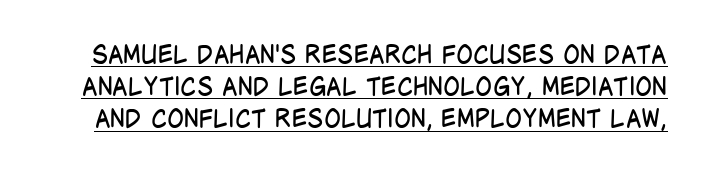
Q: Is the text bold? A: No.
Q: Is the text italic (slanted)? A: No, it is upright.
Q: Is the text underlined? A: Yes.
Q: Is the spacing between letters normal or unusually wide? A: Normal.
Q: Is the spacing between lines tight, normal or loose? A: Normal.
